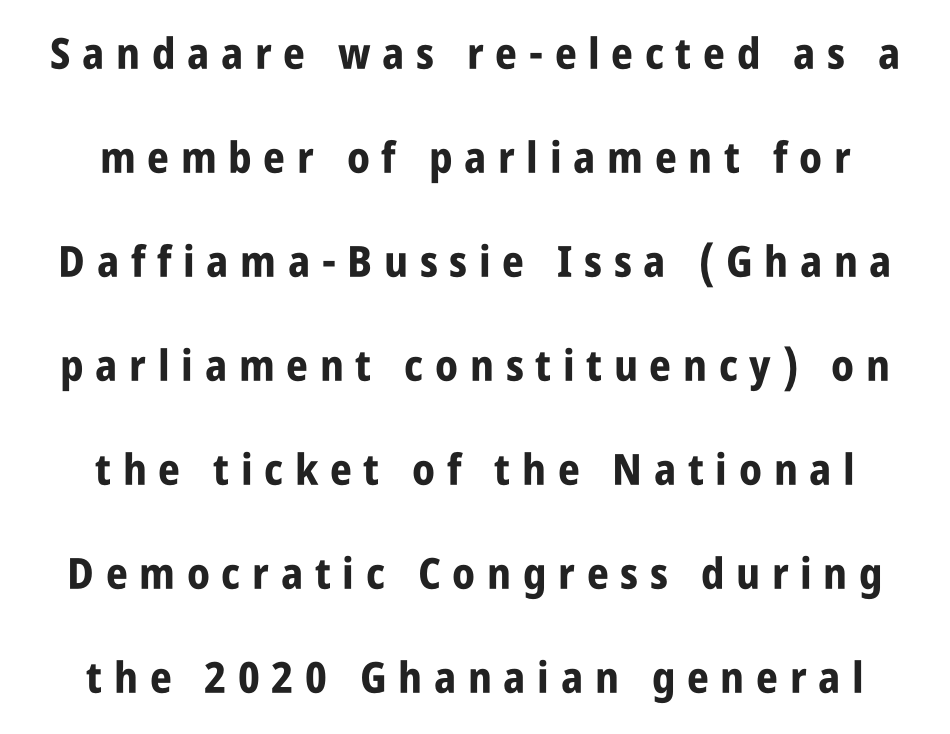
The image shows 43 px bold, condensed sans-serif type, upright; set centered, loose line spacing (2.42x), unusually wide letter spacing (+0.27 em), not underlined; low stroke contrast and a large x-height.
